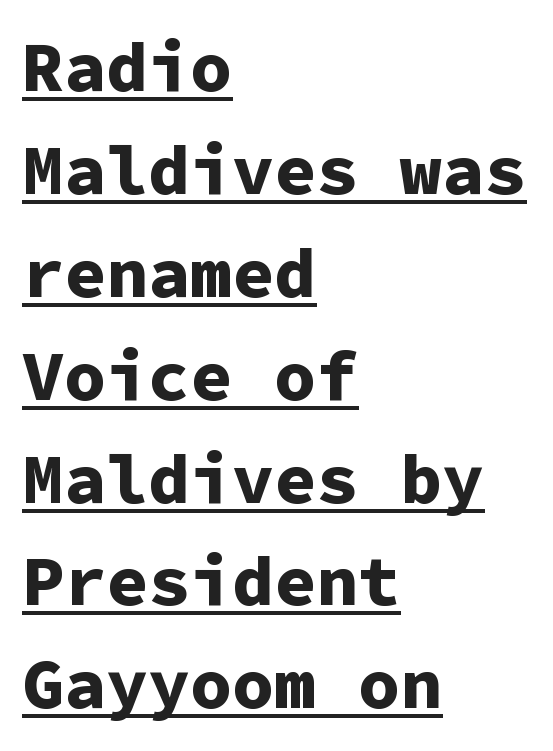
The image shows 70 px bold sans-serif type, upright, monospaced; set left-aligned, normal line spacing (1.47x), normal letter spacing, underlined; low stroke contrast and a medium x-height.
